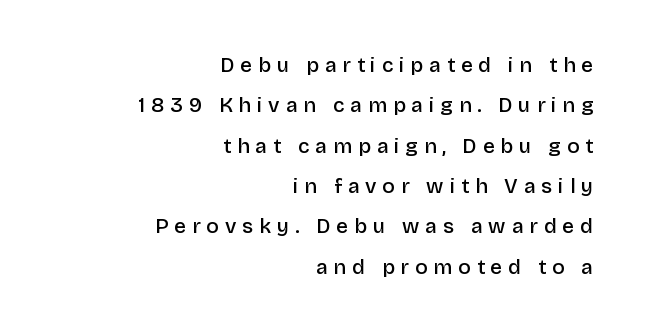
The image shows 21 px text type, upright; set right-aligned, loose line spacing (1.92x), unusually wide letter spacing (+0.28 em), not underlined.
